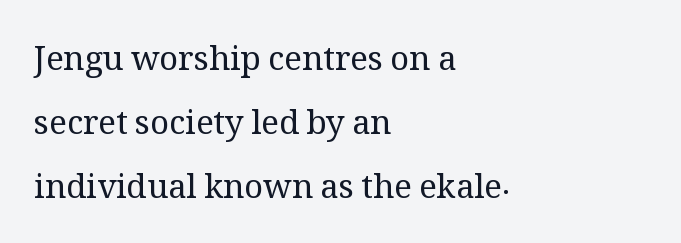
Think of a printed novel: that variable character pitch is what you see here. There is no visible air inserted between adjacent glyphs. Italic: no, the glyphs are upright roman. You can tell from the footed stems that serif type was used. In terms of leading, this rendering errs on the spacious side. The paragraph has a hard left edge and a soft right edge.
